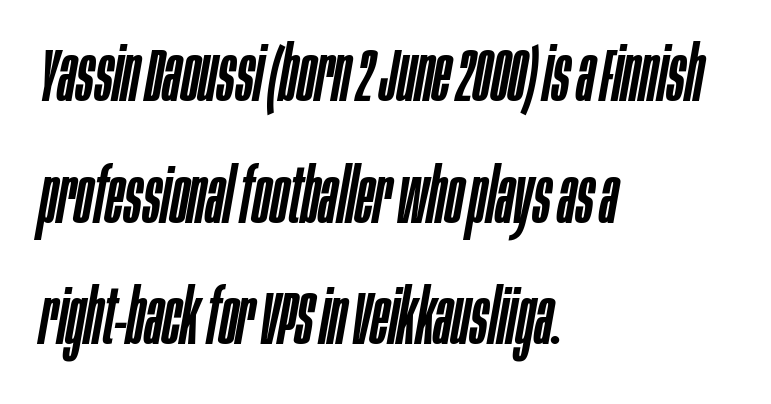
The image shows 76 px condensed type, italic (leaning right); set left-aligned, normal line spacing (1.6x), normal letter spacing, not underlined; low stroke contrast and a large x-height.
